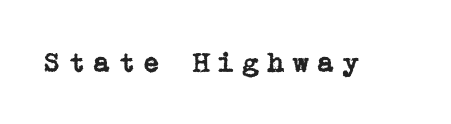
{"serif": "yes", "italic": "no", "width": "normal", "stroke_contrast": "low", "x_height": "medium", "underline": "no", "letter_spacing": "wide", "letter_spacing_em": 0.27, "glyph_px": 28}
